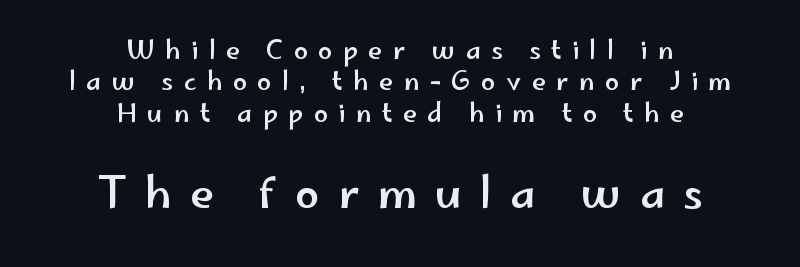
Loose tracking; the words dissolve into strings of separated letters. The vertical gap from one line to the next is medium. The text block is weighted toward neither margin, spreading evenly from the middle. Letterform terminals end flat and unadorned throughout the passage.
